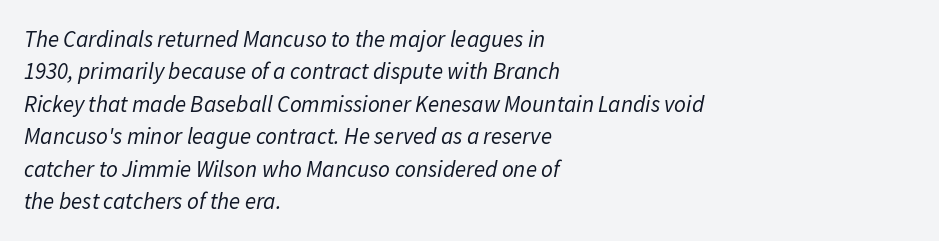
The image shows 23 px text type, italic (leaning right); set left-aligned, normal line spacing (1.41x), normal letter spacing, not underlined.
